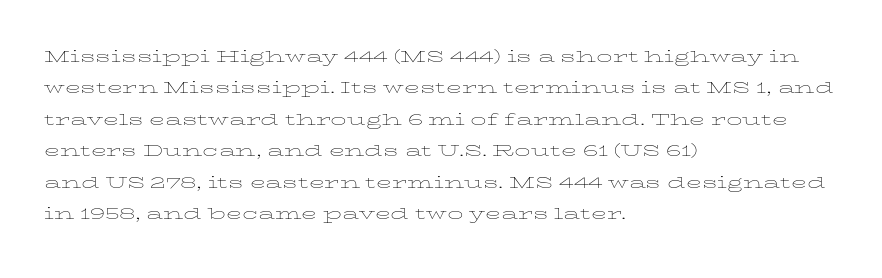
The image shows 21 px text type, upright; set left-aligned, normal line spacing (1.5x), normal letter spacing, not underlined.
